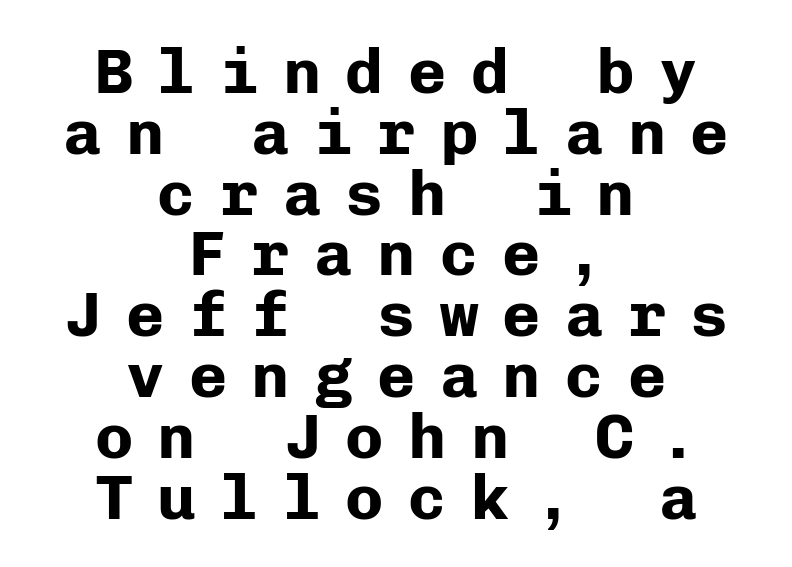
The image shows 64 px bold sans-serif type, upright, monospaced; set centered, tight line spacing (0.95x), unusually wide letter spacing (+0.38 em), not underlined; low stroke contrast and a medium x-height.
